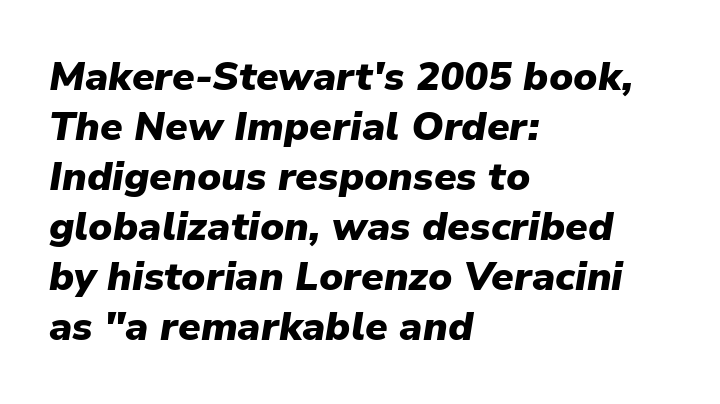
{"italic": "yes", "lean": "right", "slant_degrees": 9, "bold": "yes", "weight": "heavy", "width": "normal", "stroke_contrast": "low", "x_height": "medium", "monospaced": "no", "underline": "no", "align": "left", "line_spacing": "normal", "line_spacing_ratio": 1.25, "letter_spacing": "normal", "letter_spacing_em": 0.0, "glyph_px": 40}
